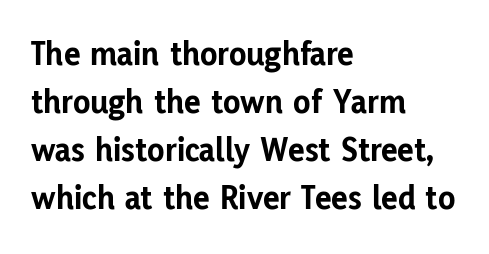
{"serif": "no", "italic": "no", "bold": "yes", "weight": "bold", "width": "normal", "stroke_contrast": "low", "x_height": "medium", "monospaced": "no", "underline": "no", "align": "left", "line_spacing": "normal", "line_spacing_ratio": 1.37, "letter_spacing": "normal", "letter_spacing_em": 0.0, "glyph_px": 35}
